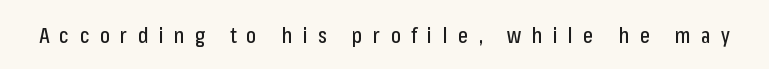
Q: Is the text italic (slanted)? A: No, it is upright.
Q: Is the text underlined? A: No.
Q: Is the spacing between letters normal or unusually wide? A: Unusually wide.
